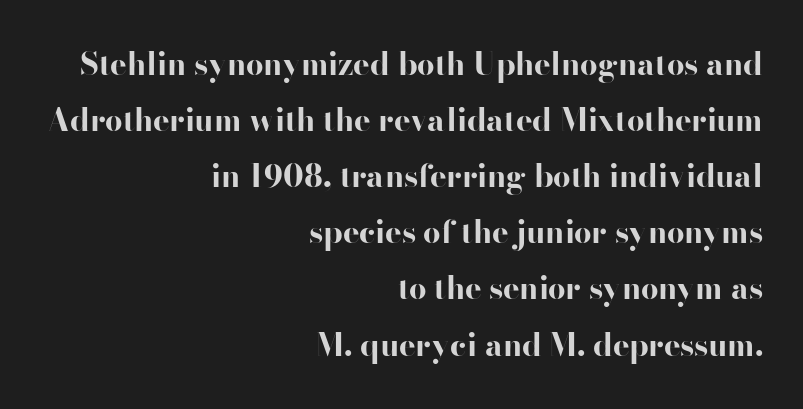
Q: Is the text bold? A: Yes.
Q: Is the text italic (slanted)? A: No, it is upright.
Q: Is the typeface a serif or a sans-serif typeface? A: Sans-serif.
Q: Is the text underlined? A: No.
Q: How is the paragraph aligned? A: Right-aligned.
Q: Is the spacing between letters normal or unusually wide? A: Normal.
Q: Width (condensed, normal, or wide)? A: Wide.
Q: Stroke contrast? A: High.
Q: x-height? A: Small.
Q: Monospaced? A: No.
